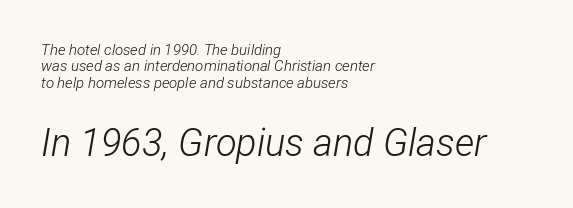
Counters stay open thanks to moderate or lighter strokes. One glance says dense: line gaps are narrower than usual. Top chunk: small. Bottom chunk: large. Spacing between characters is what you'd get straight out of the box.
